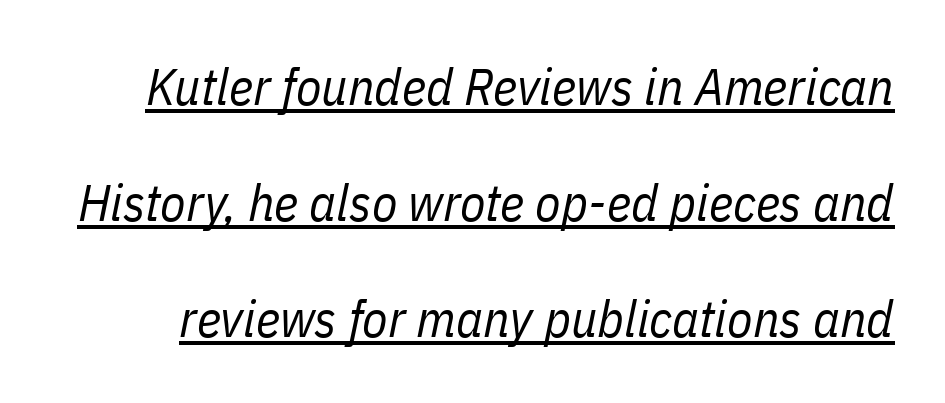
Every word sits above its own underline. Emphasis-style slanted type is in use. The letterforms sit shoulder to shoulder at normal distance. Proportional: the letters do not fall into vertical columns. Nothing heavy about these letters — not bold at all.
